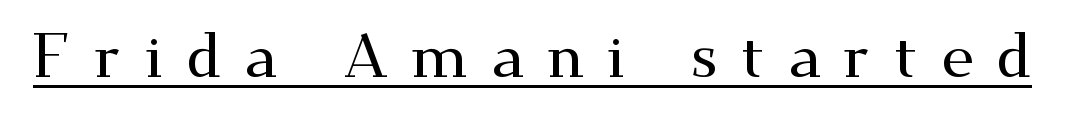
The designer went with a serif here, giving each stem small feet. A roman cut, with each character standing at attention. Students, observe the line beneath the letters — that is underlining. The type is letterspaced generously, with wide tracking. Each letter keeps its own natural width here, so spacing adapts to shape.
